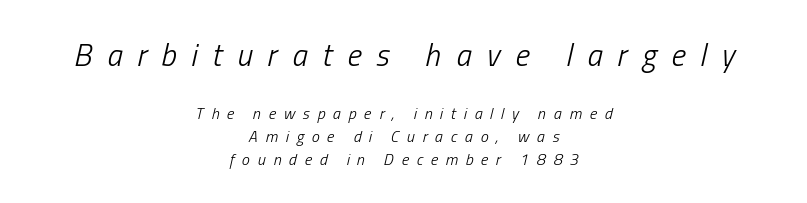
Casual observation: everything's sitting right in the middle. Nobody drew a line under any word here. This sample uses an oblique cut, with every glyph tilted off the vertical. This sample has the flowing, uneven cadence of proportional lettering. Note: larger setting up top, smaller setting below. Between one letter and the next there's a generous, obvious gap.
